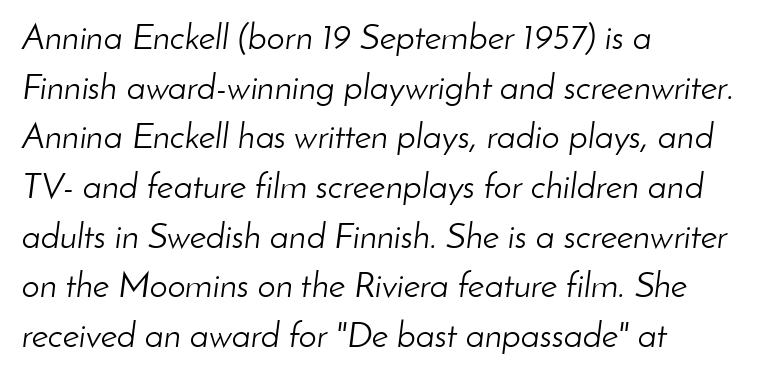
The image shows 36 px light type, italic (leaning right); set left-aligned, normal line spacing (1.38x), normal letter spacing, not underlined; low stroke contrast and a small x-height.
